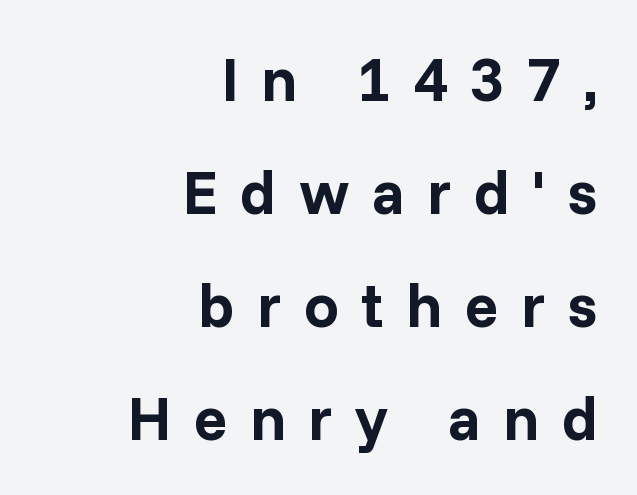
Heavy, bold letterforms. The lettering holds an erect, upright posture throughout. The type family on display is of the sans-serif kind. The words here are not underlined. Here the glyphs are tracked loosely, breaking word shapes into spaced letters.
